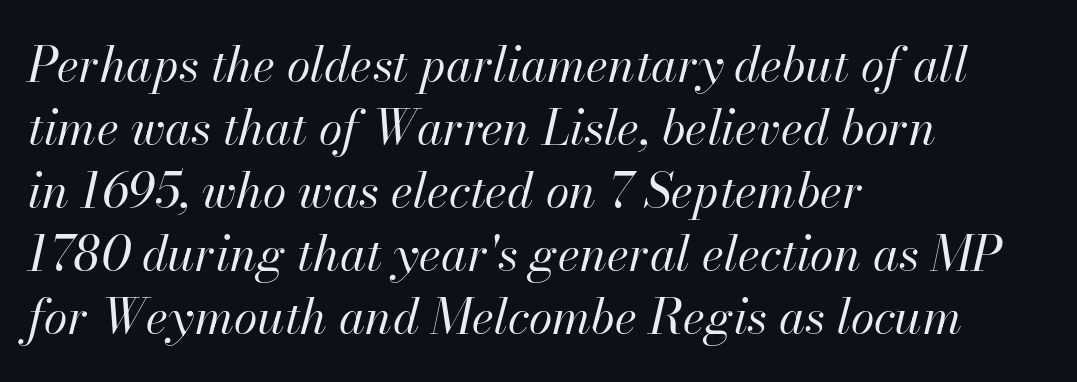
The image shows 48 px regular-weight type, italic (leaning right); set left-aligned, normal line spacing (1.31x), normal letter spacing, not underlined; high stroke contrast and a small x-height.
